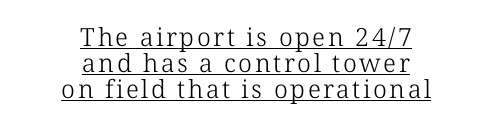
The image shows 25 px text type, upright; set centered, tight line spacing (1.04x), underlined.
